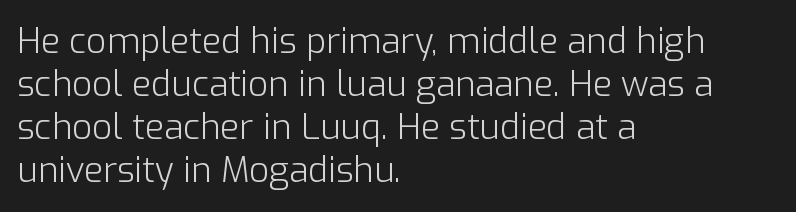
Honestly, the letter spacing is just normal — you wouldn't notice it. Rule under the text: the space is simply empty. Horizontally, the lines are justified to the leading edge only. In terms of letterform style, serifs are entirely absent. Character widths vary here, with narrow letters taking less room than wide ones. If you drew a line through each stem, it would be perfectly vertical.
